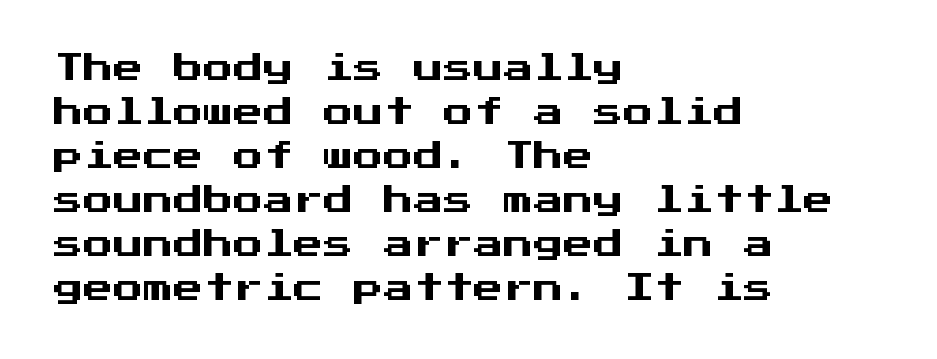
Q: Is the text italic (slanted)? A: No, it is upright.
Q: Is the typeface a serif or a sans-serif typeface? A: Sans-serif.
Q: Is the text underlined? A: No.
Q: How is the paragraph aligned? A: Left-aligned.
Q: Is the spacing between letters normal or unusually wide? A: Normal.
Q: Is the spacing between lines tight, normal or loose? A: Normal.
Q: Width (condensed, normal, or wide)? A: Normal.
Q: Stroke contrast? A: Medium.
Q: x-height? A: Medium.
Q: Monospaced? A: Yes.
